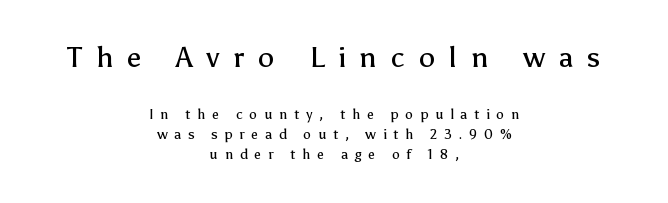
Characters remain perfectly vertical along every line. These glyphs show unthickened strokes, regular width or finer. Clear beneath every line of the passage. You could not count columns in this text — the font is proportionally spaced. The block sitting higher on the canvas is the one with enlarged characters. The compositor balanced each line on the midline.
